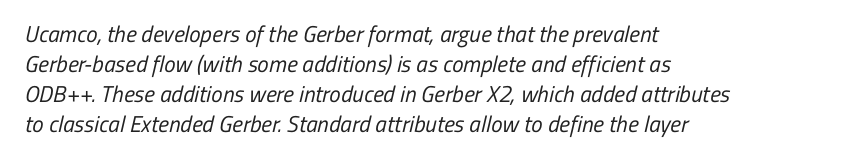
Q: Is the text bold? A: No.
Q: Is the text underlined? A: No.
Q: How is the paragraph aligned? A: Left-aligned.
Q: Is the spacing between letters normal or unusually wide? A: Normal.
Q: Is the spacing between lines tight, normal or loose? A: Normal.
